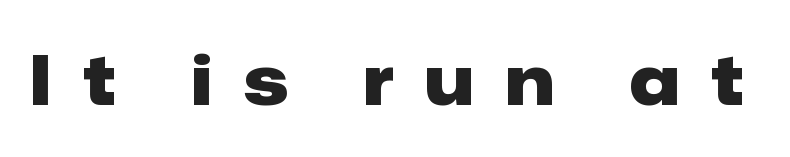
Heavy, bold letterforms. The letters carry no serifs — their stems end cleanly without finishing strokes. Style check: upright. This rendering widens character spacing well past its baseline value. Looks like regular typesetting: each glyph gets only the width it needs.
